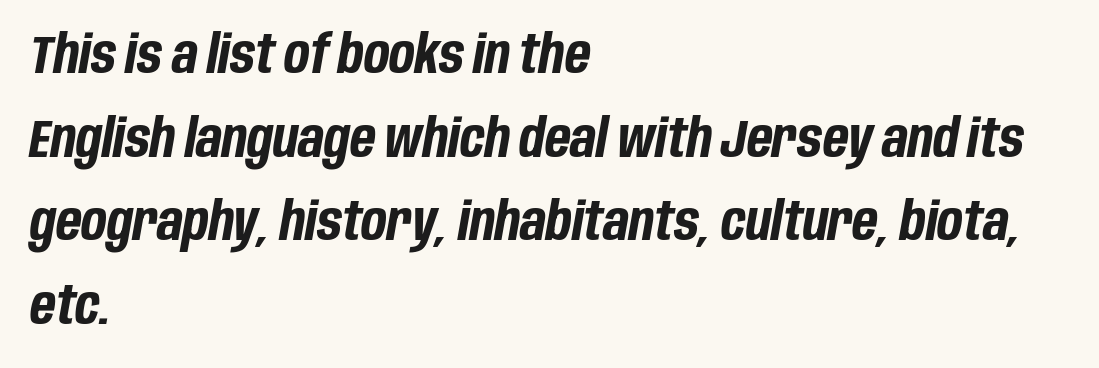
{"italic": "yes", "lean": "right", "slant_degrees": 10, "bold": "yes", "weight": "bold", "width": "condensed", "stroke_contrast": "low", "x_height": "large", "monospaced": "no", "underline": "no", "align": "left", "line_spacing": "normal", "line_spacing_ratio": 1.58, "letter_spacing": "normal", "letter_spacing_em": 0.0, "glyph_px": 53}
